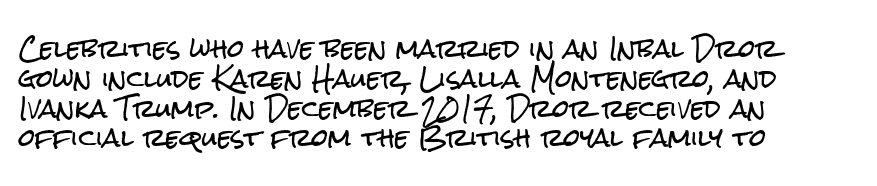
This sample uses an upright cut, with every glyph sitting square on the baseline. The space beneath each line is pristine and unruled. Short note: letters normally spaced. A classic flush-left, rag-right setting is used for this passage.
